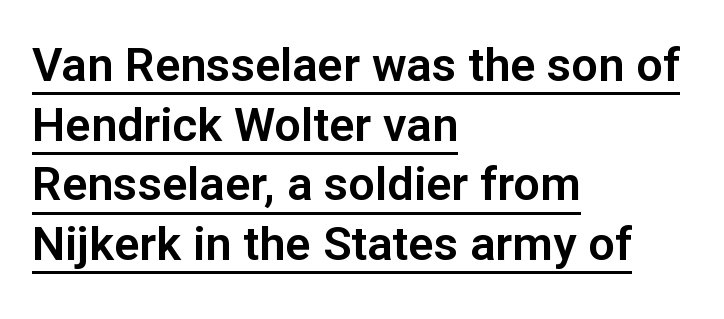
The image shows 47 px sans-serif type, upright; set left-aligned, normal line spacing (1.27x), normal letter spacing, underlined; low stroke contrast and a medium x-height.
